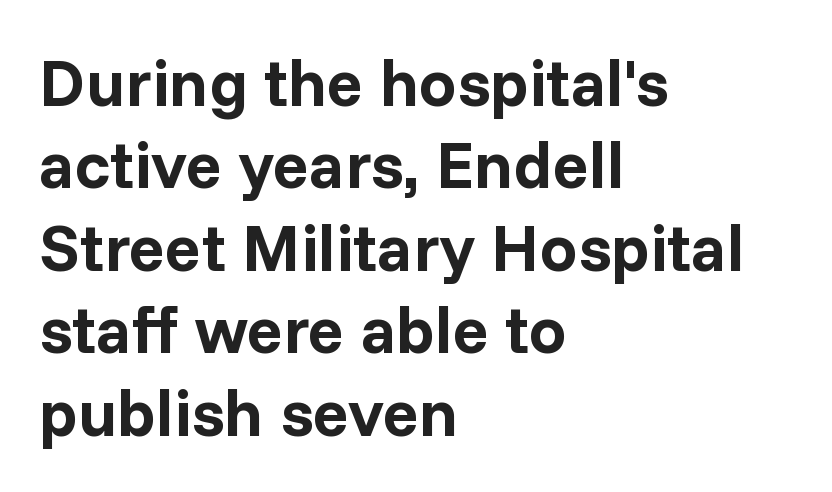
The specimen omits any rule beneath the text block's lines. All the whitespace from short lines collects on the right. The specimen reads as upright at a glance. A typesetter would call this proportional, since set widths differ per character.
